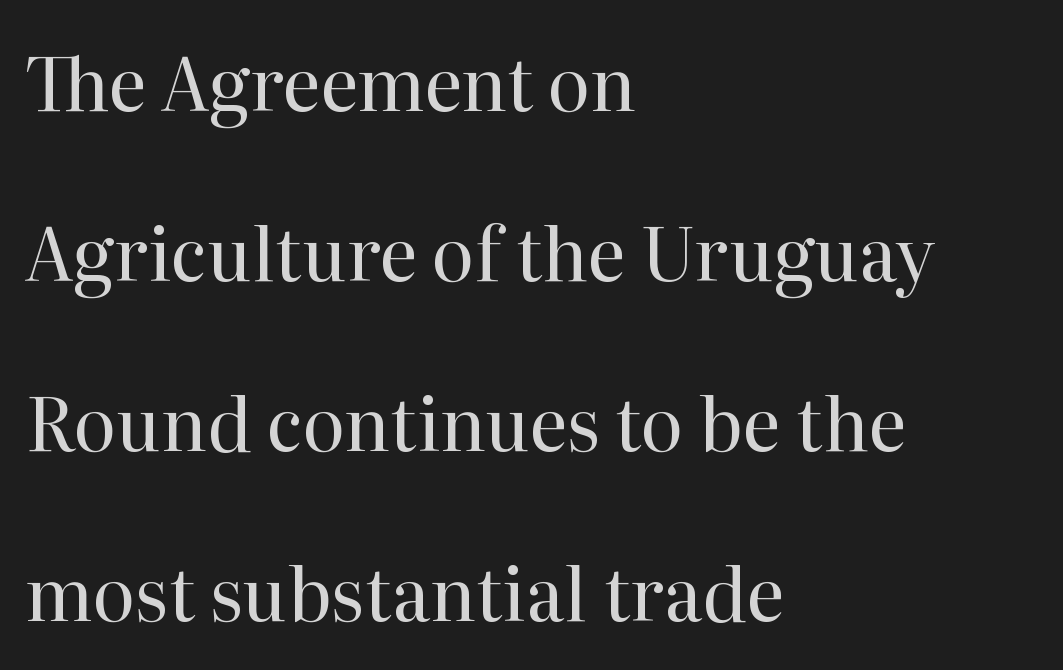
Each letter's strokes conclude with small projecting serifs. The rendering uses natural spacing where letterforms have individual widths. These lines were composed using upright roman letters. These lines stand farther apart than default settings would place them. The lines in this sample share a left origin and differ only in where they stop. Summary of weight: not heavy and not bold.
